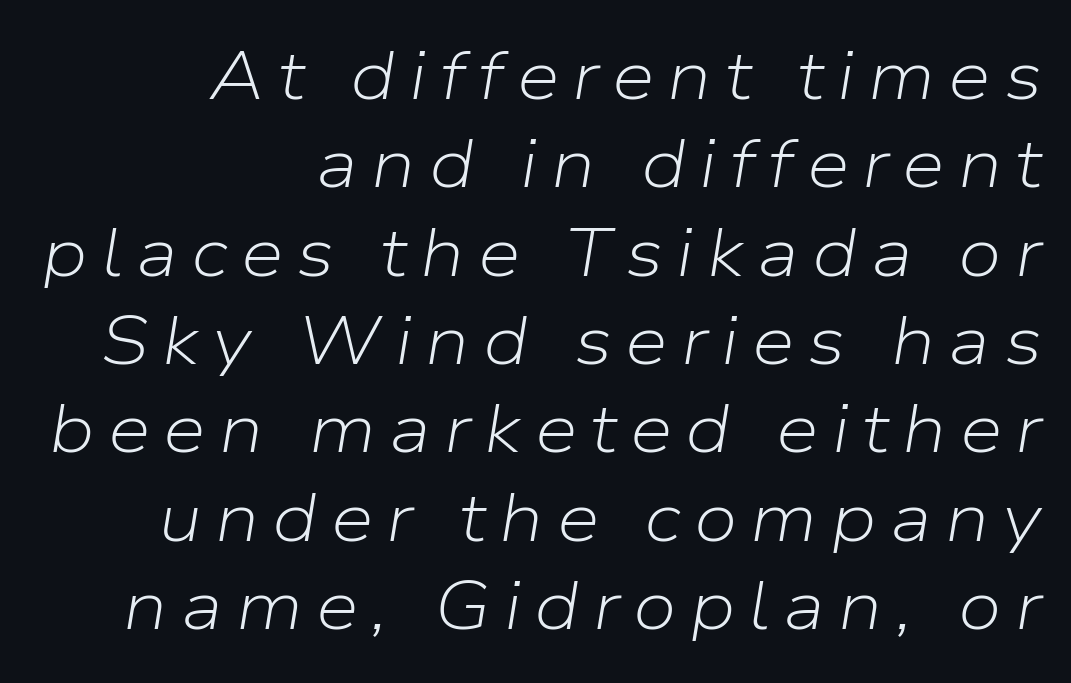
{"italic": "yes", "lean": "right", "slant_degrees": 9, "bold": "no", "weight": "light", "width": "normal", "stroke_contrast": "low", "x_height": "medium", "monospaced": "no", "underline": "no", "align": "right", "line_spacing": "normal", "line_spacing_ratio": 1.28, "glyph_px": 69}
